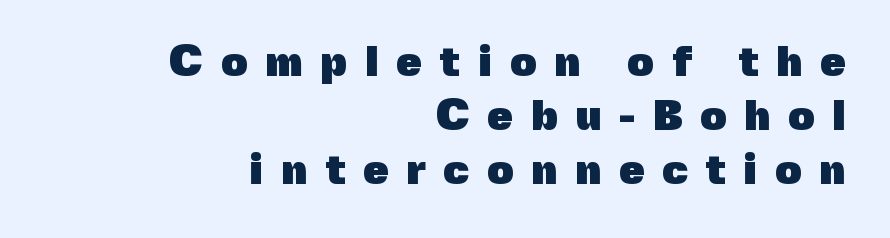
Q: Is the text bold? A: Yes.
Q: Is the text italic (slanted)? A: No, it is upright.
Q: Is the typeface a serif or a sans-serif typeface? A: Sans-serif.
Q: Is the text underlined? A: No.
Q: How is the paragraph aligned? A: Right-aligned.
Q: Is the spacing between letters normal or unusually wide? A: Unusually wide.
Q: Is the spacing between lines tight, normal or loose? A: Normal.
Q: Width (condensed, normal, or wide)? A: Normal.
Q: x-height? A: Medium.
Q: Monospaced? A: No.
